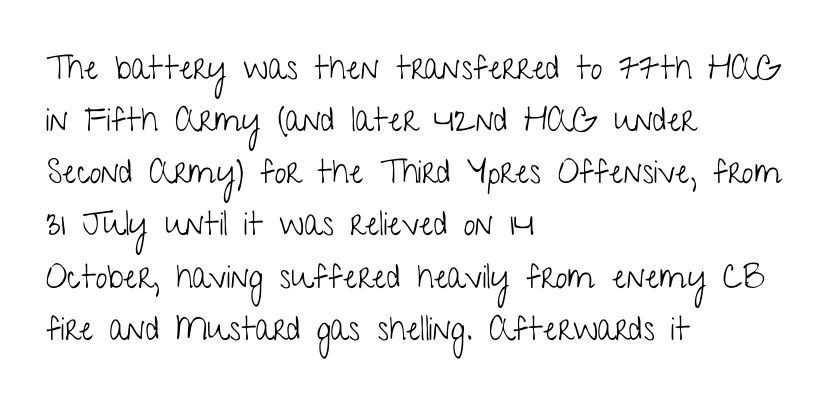
The image shows 33 px light, condensed sans-serif type, upright; set left-aligned, normal line spacing (1.58x), normal letter spacing, not underlined; low stroke contrast and a medium x-height.
